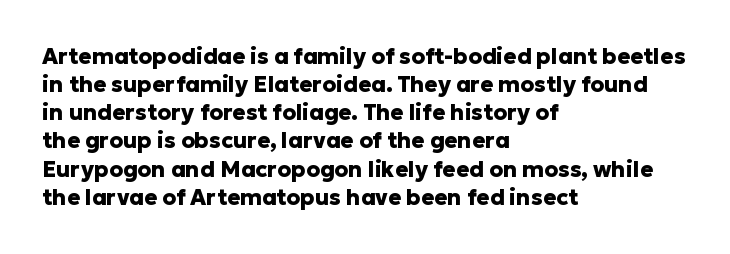
Q: Is the text bold? A: Yes.
Q: Is the text italic (slanted)? A: No, it is upright.
Q: Is the text underlined? A: No.
Q: How is the paragraph aligned? A: Left-aligned.
Q: Is the spacing between letters normal or unusually wide? A: Normal.
Q: Is the spacing between lines tight, normal or loose? A: Normal.
